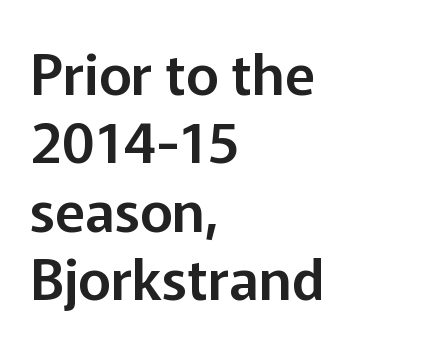
The image shows 56 px sans-serif type, upright; set left-aligned, line spacing 1.22x, normal letter spacing, not underlined; low stroke contrast and a medium x-height.
